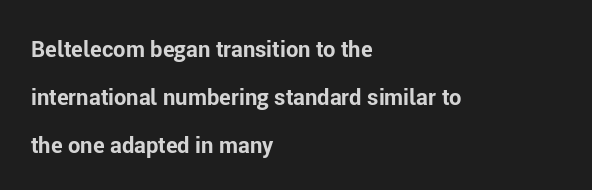
Layout note: lines flush left. Beneath every word, the page is bare. Typesetter's note: full bold, strokes at maximum text heaviness. A roman cut, with each character standing at attention. This rendering leaves character spacing at its baseline value. Does the leading feel generous? Absolutely, it's lavish.
